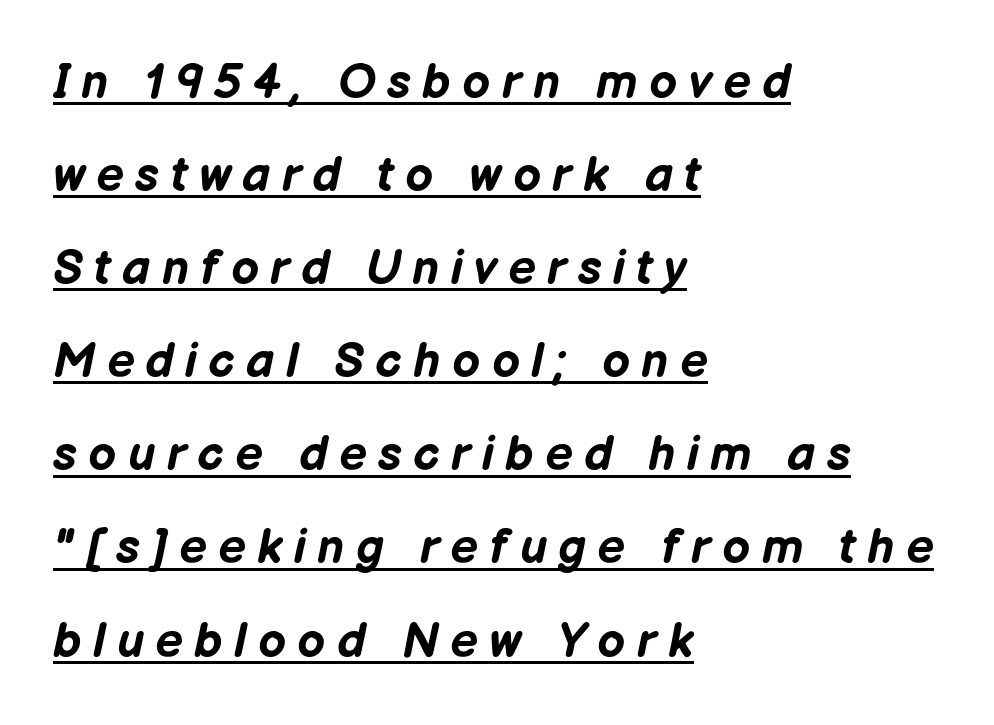
The image shows 49 px bold type, italic (leaning right); set left-aligned, loose line spacing (1.9x), unusually wide letter spacing (+0.23 em), underlined; low stroke contrast and a medium x-height.
